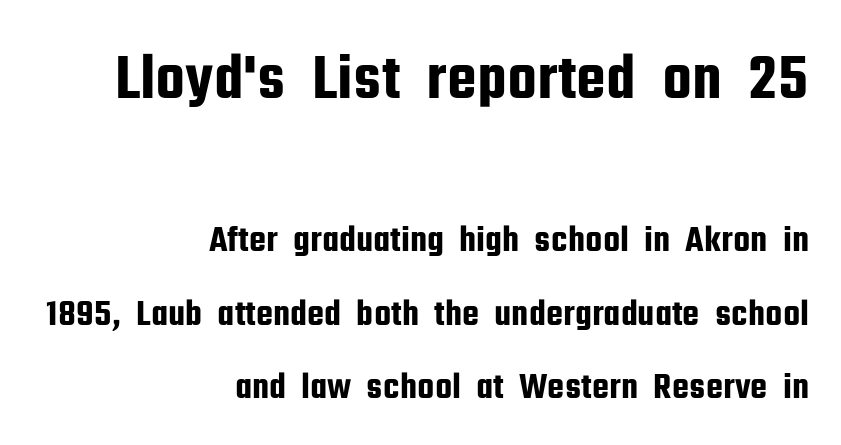
{"serif": "no", "italic": "no", "width": "condensed", "stroke_contrast": "low", "x_height": "medium", "monospaced": "no", "underline": "no", "align": "right", "line_spacing": "loose", "line_spacing_ratio": 1.94, "letter_spacing": "normal", "letter_spacing_em": 0.0, "larger_block": "first", "size_ratio": 1.74, "glyph_px": 66}
